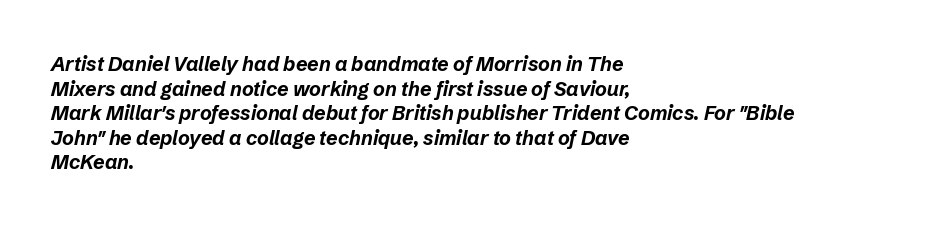
{"italic": "yes", "lean": "right", "slant_degrees": 12, "bold": "yes", "underline": "no", "align": "left", "line_spacing_ratio": 1.23, "letter_spacing": "normal", "letter_spacing_em": 0.0, "glyph_px": 20}
